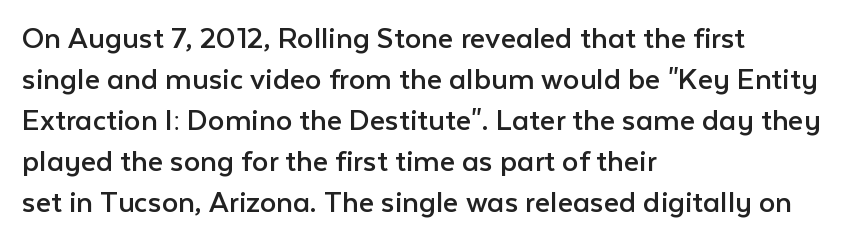
Q: Is the text bold? A: No.
Q: Is the text italic (slanted)? A: No, it is upright.
Q: Is the typeface a serif or a sans-serif typeface? A: Sans-serif.
Q: Is the text underlined? A: No.
Q: How is the paragraph aligned? A: Left-aligned.
Q: Is the spacing between letters normal or unusually wide? A: Normal.
Q: Width (condensed, normal, or wide)? A: Normal.
Q: Stroke contrast? A: Low.
Q: x-height? A: Medium.
Q: Monospaced? A: No.
